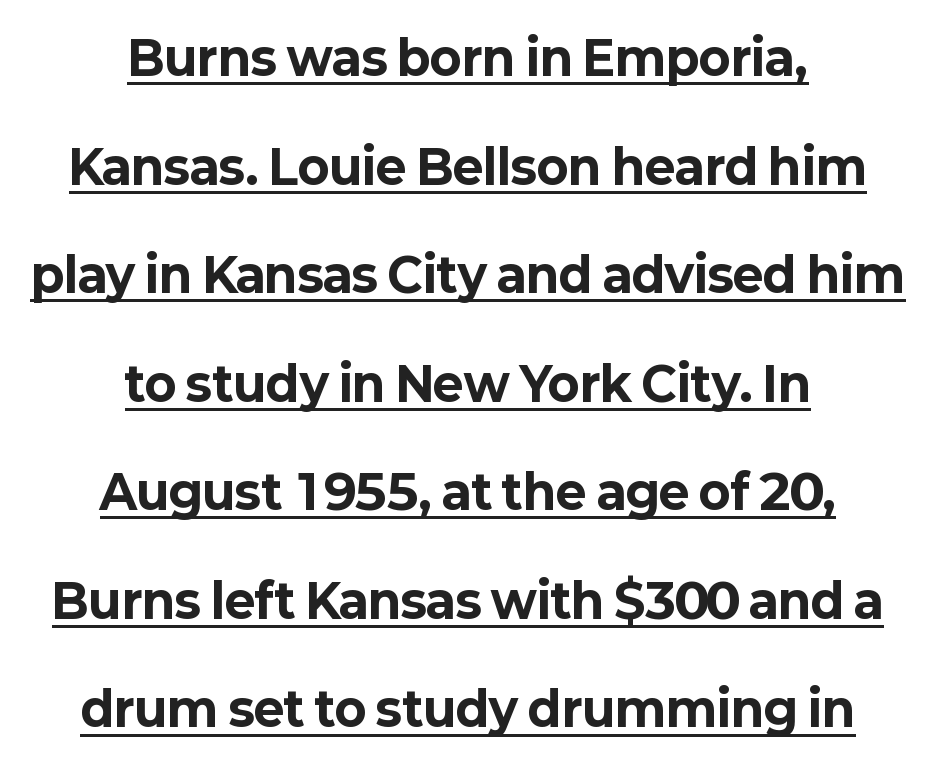
The image shows 47 px bold sans-serif type, upright; set centered, loose line spacing (2.31x), normal letter spacing, underlined; low stroke contrast and a medium x-height.
